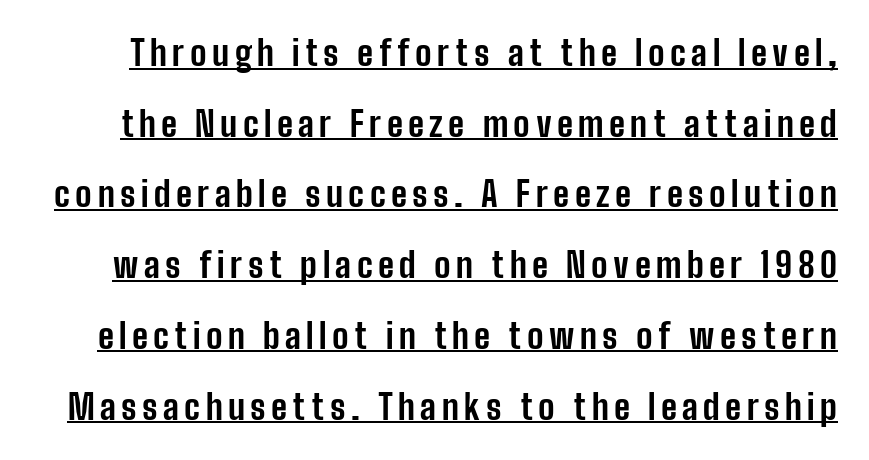
{"serif": "no", "italic": "no", "bold": "yes", "weight": "bold", "width": "condensed", "stroke_contrast": "low", "x_height": "medium", "monospaced": "no", "underline": "yes", "line_spacing": "loose", "line_spacing_ratio": 2.08, "glyph_px": 34}
